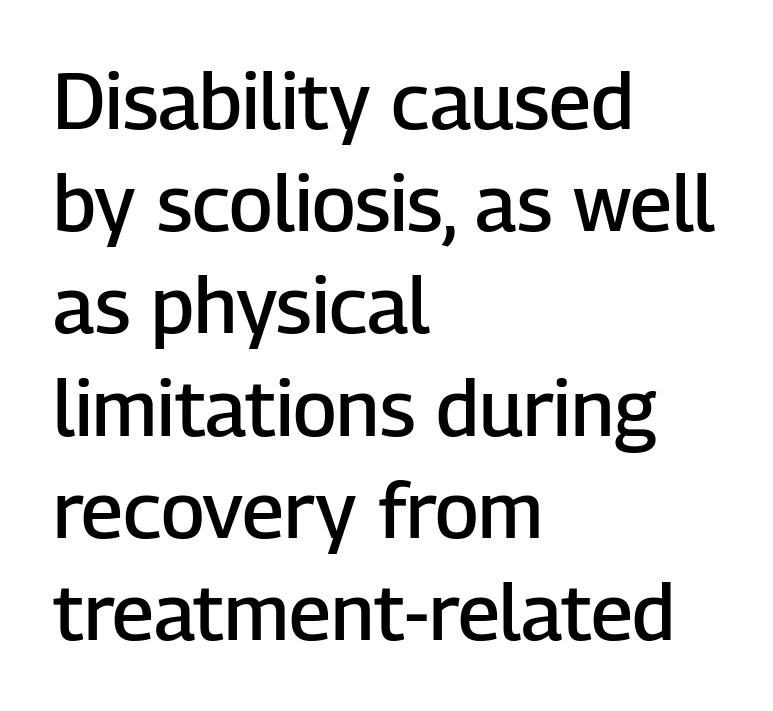
Q: Is the text bold? A: Semi-bold.
Q: Is the text italic (slanted)? A: No, it is upright.
Q: Is the typeface a serif or a sans-serif typeface? A: Sans-serif.
Q: Is the text underlined? A: No.
Q: How is the paragraph aligned? A: Left-aligned.
Q: Is the spacing between letters normal or unusually wide? A: Normal.
Q: Is the spacing between lines tight, normal or loose? A: Normal.
Q: Width (condensed, normal, or wide)? A: Normal.
Q: Stroke contrast? A: Low.
Q: x-height? A: Medium.
Q: Monospaced? A: No.
